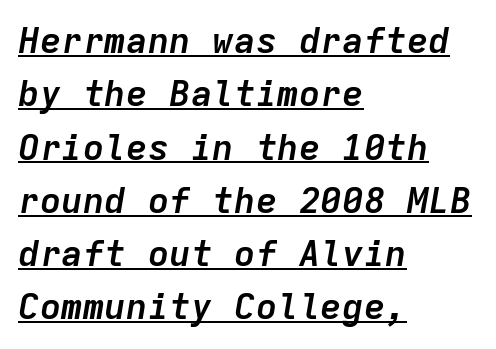
The image shows 36 px semibold type, italic (leaning right), monospaced; set left-aligned, normal line spacing (1.48x), normal letter spacing, underlined; low stroke contrast and a medium x-height.
